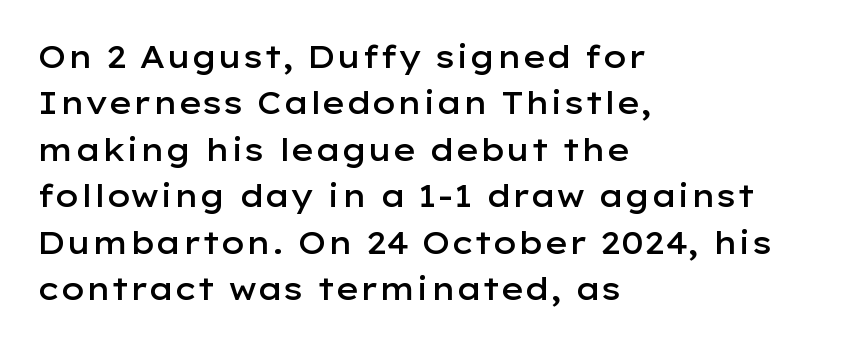
The image shows 31 px semibold, wide sans-serif type, upright; set left-aligned, normal line spacing (1.5x), normal letter spacing, not underlined; low stroke contrast and a medium x-height.
